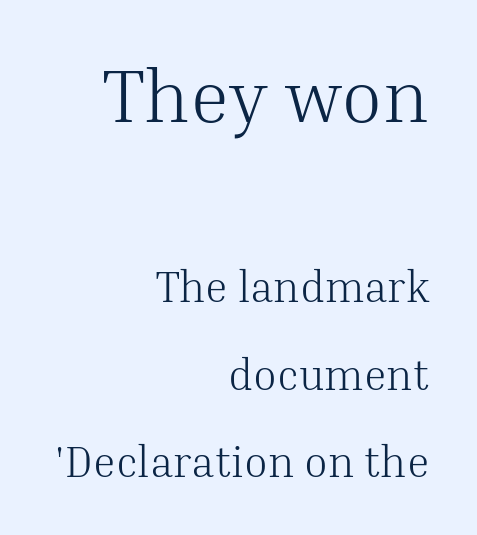
{"serif": "yes", "italic": "no", "bold": "no", "weight": "light", "width": "normal", "stroke_contrast": "medium", "x_height": "medium", "monospaced": "no", "underline": "no", "align": "right", "line_spacing": "loose", "line_spacing_ratio": 2.03, "letter_spacing": "normal", "letter_spacing_em": 0.0, "larger_block": "first", "size_ratio": 1.74, "glyph_px": 75}
